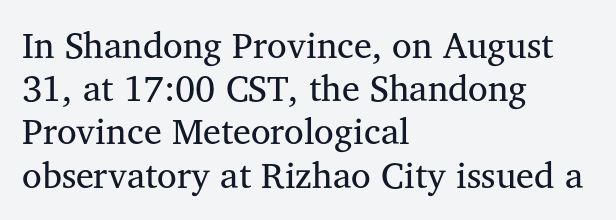
The font's upright variant was chosen for this text. Weight: in the light-to-regular range. These lines are rendered in a variable-pitch font. No word sits above an underline.
